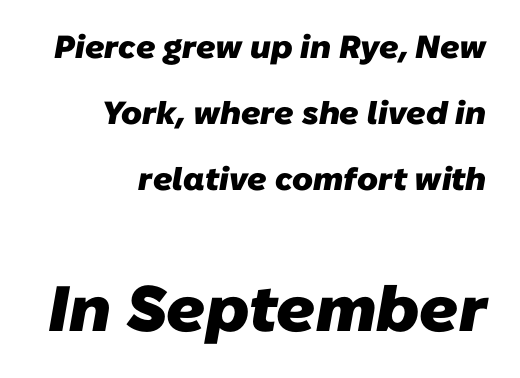
The image shows 64 px heavy sans-serif type; set right-aligned, loose line spacing (2.07x), normal letter spacing, not underlined; the second (bottom) block is 2.0x larger; low stroke contrast and a medium x-height.
